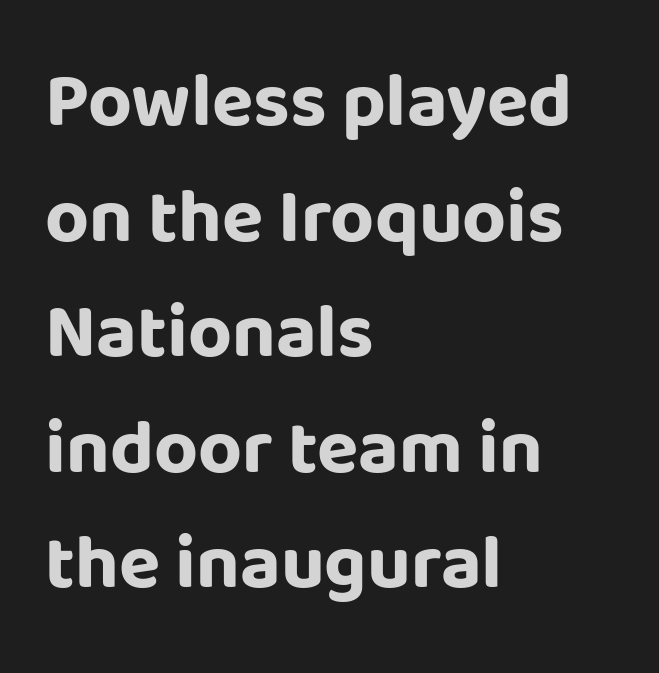
The image shows 76 px bold sans-serif type, upright; set left-aligned, normal line spacing (1.52x), normal letter spacing, not underlined; low stroke contrast and a large x-height.
